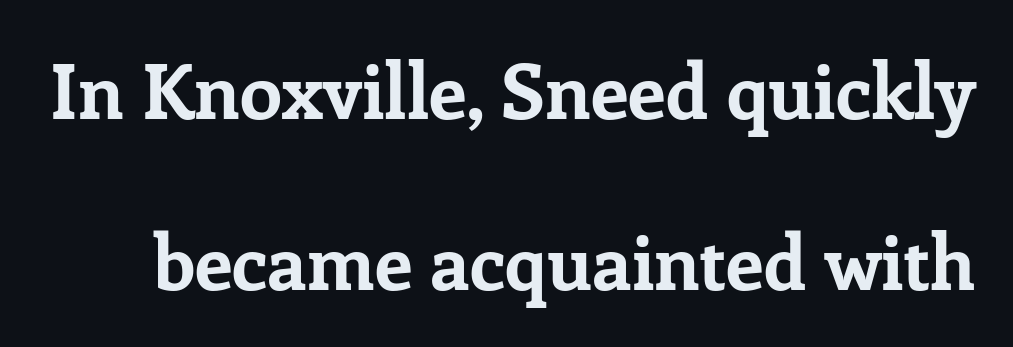
Q: Is the text bold? A: Yes.
Q: Is the text italic (slanted)? A: No, it is upright.
Q: Is the typeface a serif or a sans-serif typeface? A: Serif.
Q: Is the text underlined? A: No.
Q: Is the spacing between letters normal or unusually wide? A: Normal.
Q: Is the spacing between lines tight, normal or loose? A: Loose.
Q: Width (condensed, normal, or wide)? A: Normal.
Q: Stroke contrast? A: Low.
Q: x-height? A: Medium.
Q: Monospaced? A: No.
